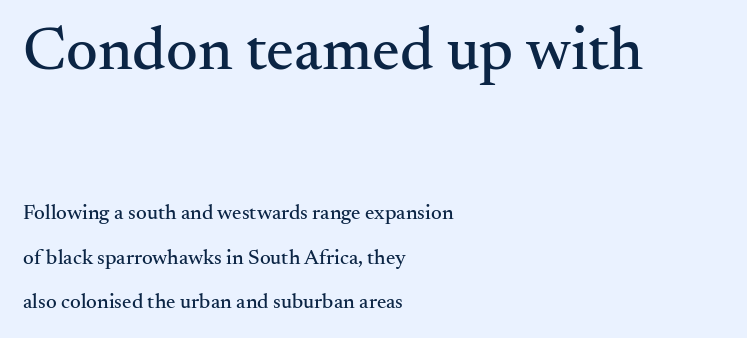
The image shows 62 px serif type, upright; set left-aligned, loose line spacing (2.11x), normal letter spacing, not underlined; the first (top) block is 2.95x larger; medium stroke contrast and a small x-height.
